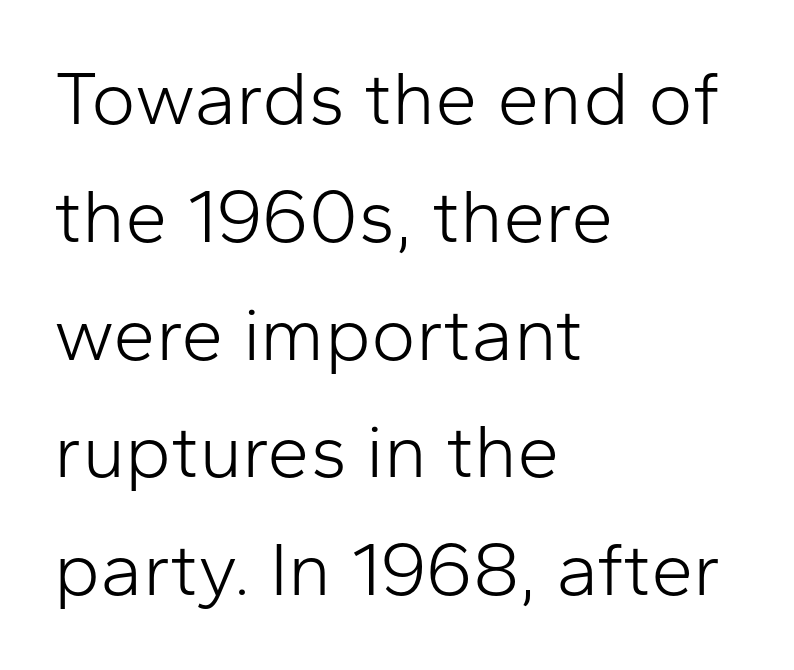
Q: Is the text bold? A: No.
Q: Is the text italic (slanted)? A: No, it is upright.
Q: Is the typeface a serif or a sans-serif typeface? A: Sans-serif.
Q: Is the text underlined? A: No.
Q: How is the paragraph aligned? A: Left-aligned.
Q: Is the spacing between letters normal or unusually wide? A: Normal.
Q: Is the spacing between lines tight, normal or loose? A: Normal.
Q: Width (condensed, normal, or wide)? A: Normal.
Q: Stroke contrast? A: Low.
Q: x-height? A: Medium.
Q: Monospaced? A: No.
